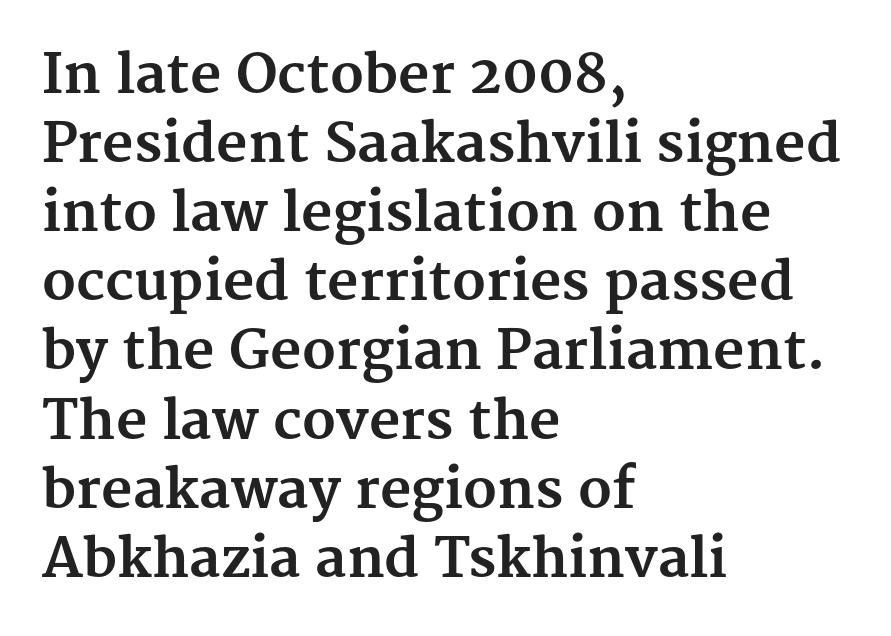
Observe the ordinary spacing: letters are neighbours, not strangers. Quick note: underline off. The rendering uses natural spacing where letterforms have individual widths. Reading down the block, your eye returns to a fixed left position each line.
